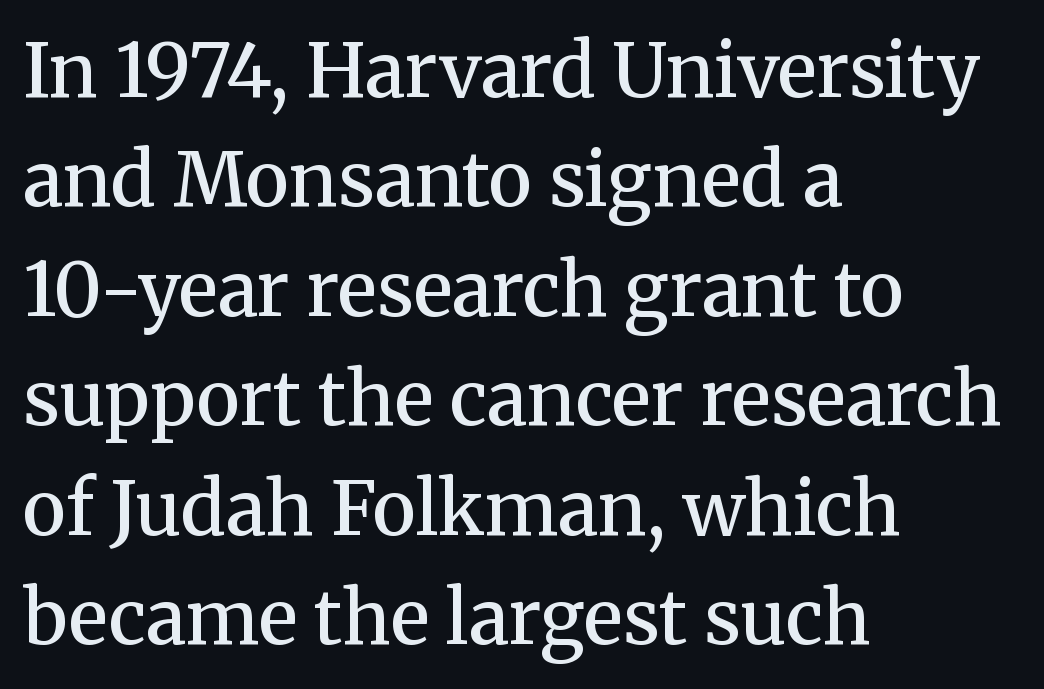
Q: Is the text bold? A: Semi-bold.
Q: Is the text italic (slanted)? A: No, it is upright.
Q: Is the typeface a serif or a sans-serif typeface? A: Serif.
Q: Is the text underlined? A: No.
Q: How is the paragraph aligned? A: Left-aligned.
Q: Is the spacing between letters normal or unusually wide? A: Normal.
Q: Is the spacing between lines tight, normal or loose? A: Normal.
Q: Width (condensed, normal, or wide)? A: Normal.
Q: Stroke contrast? A: Medium.
Q: x-height? A: Medium.
Q: Monospaced? A: No.
